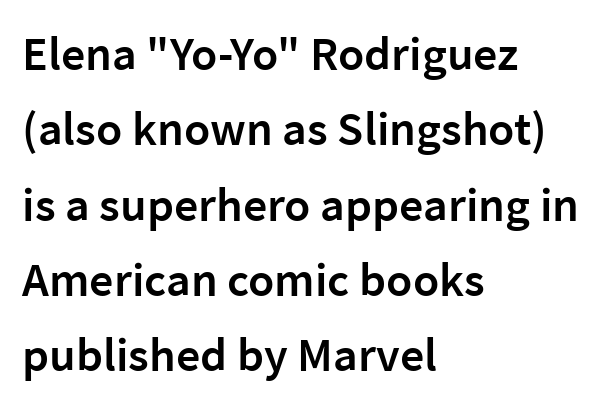
The image shows 48 px semibold sans-serif type, upright; set left-aligned, normal line spacing (1.57x), normal letter spacing, not underlined; low stroke contrast and a medium x-height.
